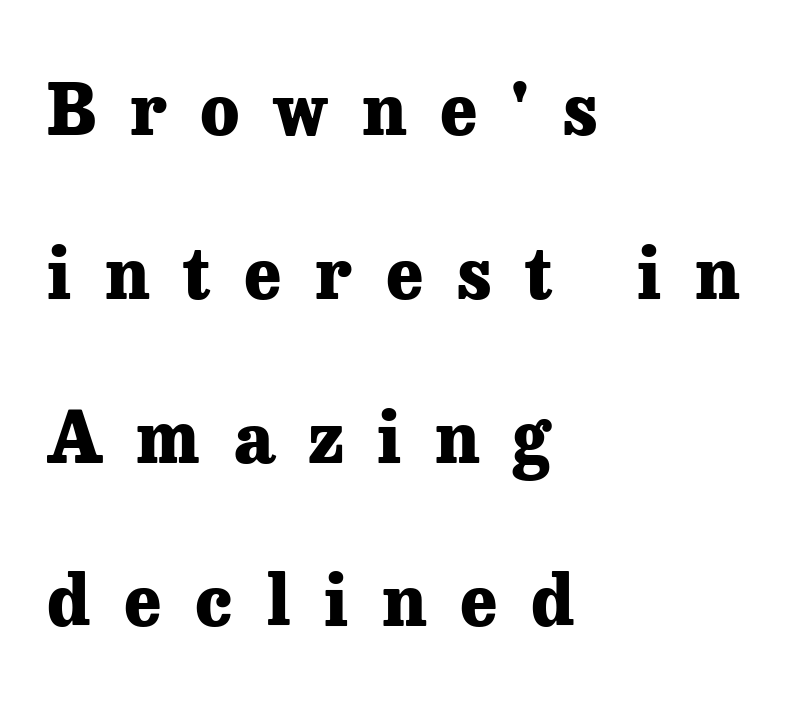
{"serif": "yes", "italic": "no", "bold": "yes", "weight": "heavy", "width": "normal", "stroke_contrast": "low", "x_height": "medium", "monospaced": "no", "underline": "no", "align": "left", "line_spacing": "loose", "line_spacing_ratio": 2.34, "letter_spacing": "wide", "letter_spacing_em": 0.48, "glyph_px": 70}
